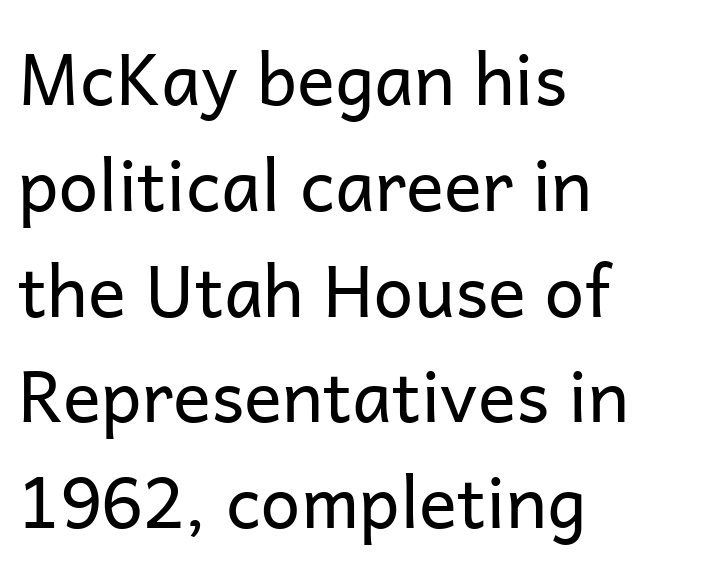
Q: Is the text bold? A: No.
Q: Is the text italic (slanted)? A: No, it is upright.
Q: Is the typeface a serif or a sans-serif typeface? A: Sans-serif.
Q: Is the text underlined? A: No.
Q: How is the paragraph aligned? A: Left-aligned.
Q: Is the spacing between letters normal or unusually wide? A: Normal.
Q: Is the spacing between lines tight, normal or loose? A: Normal.
Q: Width (condensed, normal, or wide)? A: Normal.
Q: Stroke contrast? A: Low.
Q: x-height? A: Medium.
Q: Monospaced? A: No.
